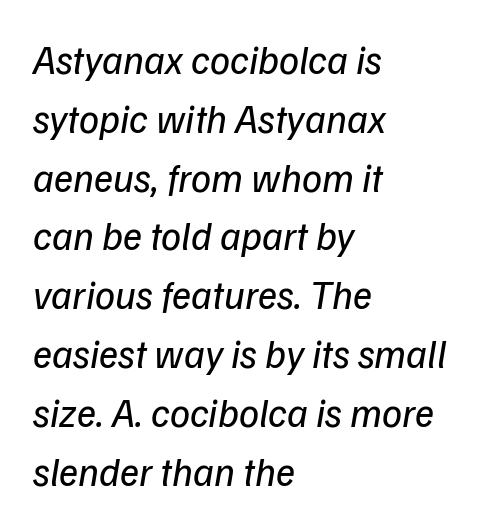
Designer's note — italics engaged. What stands out about the letter spacing? Nothing — it is the standard amount. Baseline-to-baseline distance is the conventional proportion of letter height. Quick note: underline off.
